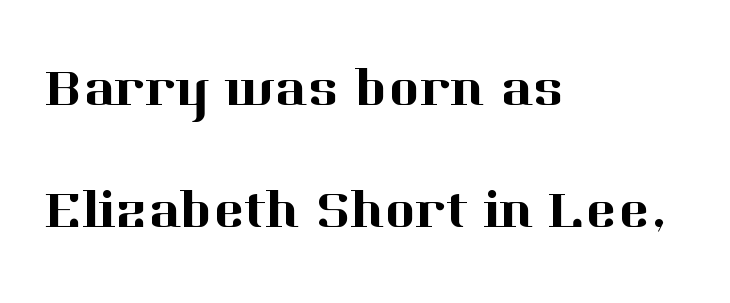
The image shows 53 px serif type, upright; set left-aligned, loose line spacing (2.3x), normal letter spacing, not underlined; high stroke contrast and a medium x-height.
